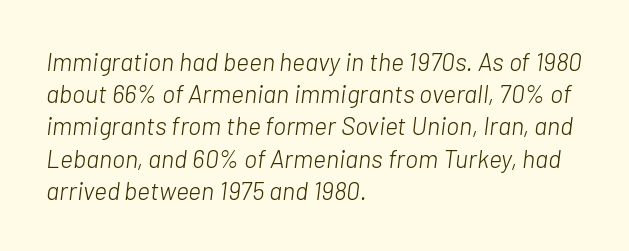
Q: Is the text bold? A: No.
Q: Is the text italic (slanted)? A: Yes, it leans right by about 7 degrees.
Q: Is the text underlined? A: No.
Q: How is the paragraph aligned? A: Left-aligned.
Q: Is the spacing between letters normal or unusually wide? A: Normal.
Q: Is the spacing between lines tight, normal or loose? A: Normal.
